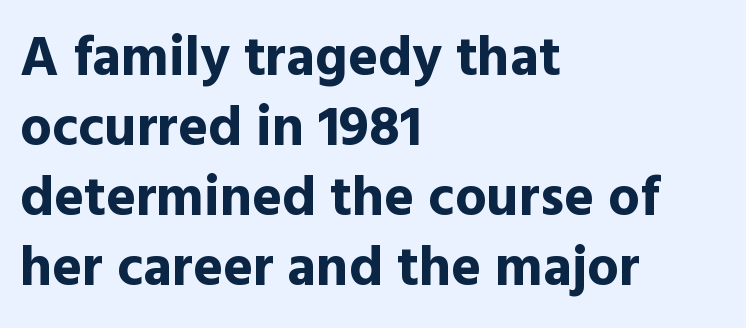
{"serif": "no", "italic": "no", "bold": "yes", "weight": "bold", "width": "normal", "x_height": "medium", "monospaced": "no", "underline": "no", "align": "left", "line_spacing": "normal", "line_spacing_ratio": 1.25, "letter_spacing": "normal", "letter_spacing_em": 0.0, "glyph_px": 56}
